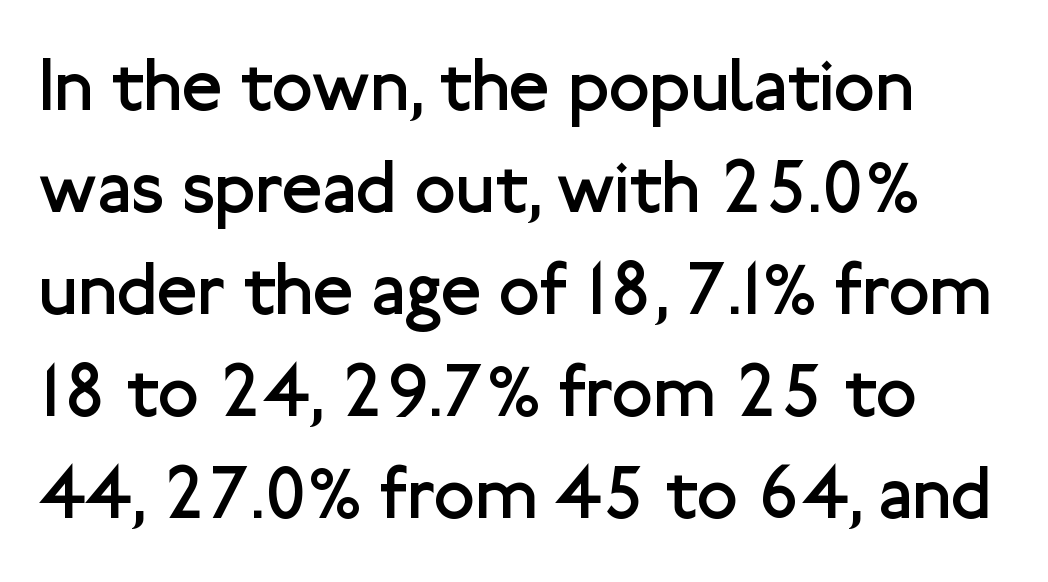
{"serif": "no", "italic": "no", "bold": "no", "weight": "regular", "width": "normal", "stroke_contrast": "low", "x_height": "medium", "monospaced": "no", "underline": "no", "line_spacing": "normal", "line_spacing_ratio": 1.38, "letter_spacing": "normal", "letter_spacing_em": 0.0, "glyph_px": 74}
